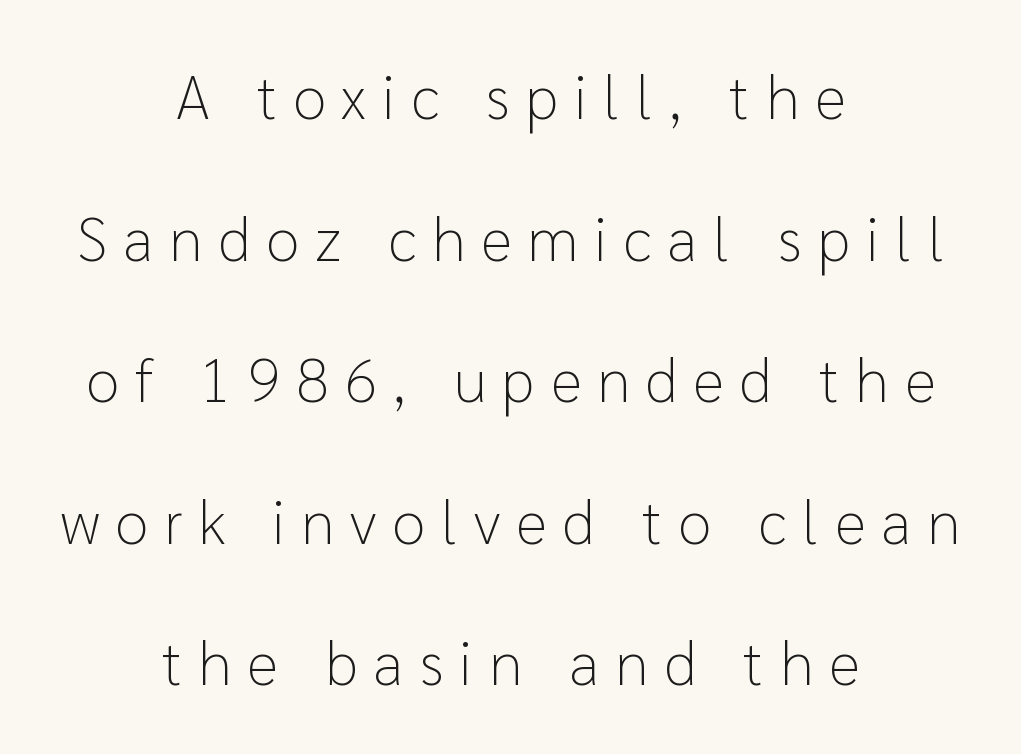
Q: Is the text bold? A: No.
Q: Is the text italic (slanted)? A: No, it is upright.
Q: Is the typeface a serif or a sans-serif typeface? A: Sans-serif.
Q: Is the text underlined? A: No.
Q: How is the paragraph aligned? A: Centered.
Q: Is the spacing between letters normal or unusually wide? A: Unusually wide.
Q: Is the spacing between lines tight, normal or loose? A: Loose.
Q: Width (condensed, normal, or wide)? A: Normal.
Q: Stroke contrast? A: Low.
Q: x-height? A: Medium.
Q: Monospaced? A: No.
